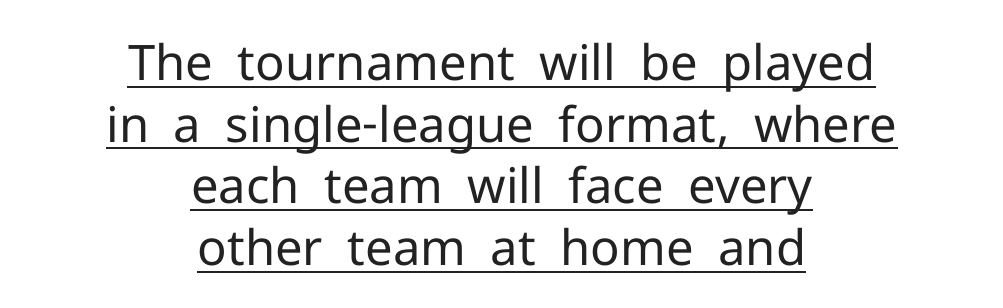
{"serif": "no", "italic": "no", "bold": "no", "weight": "regular", "width": "normal", "stroke_contrast": "low", "x_height": "medium", "monospaced": "no", "underline": "yes", "align": "center", "line_spacing": "normal", "line_spacing_ratio": 1.26, "letter_spacing": "normal", "letter_spacing_em": 0.0, "glyph_px": 49}
